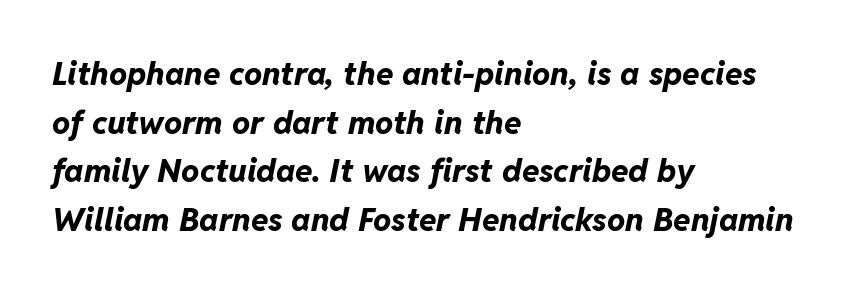
{"italic": "yes", "lean": "right", "slant_degrees": 11, "bold": "yes", "weight": "bold", "width": "normal", "stroke_contrast": "low", "x_height": "medium", "monospaced": "no", "underline": "no", "align": "left", "line_spacing": "normal", "line_spacing_ratio": 1.52, "letter_spacing": "normal", "letter_spacing_em": 0.0, "glyph_px": 32}
